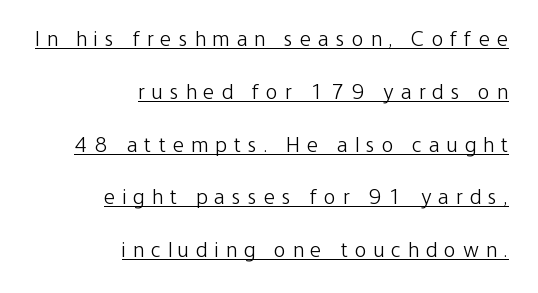
The image shows 22 px text type, upright; set right-aligned, loose line spacing (2.4x), unusually wide letter spacing (+0.32 em), underlined.
